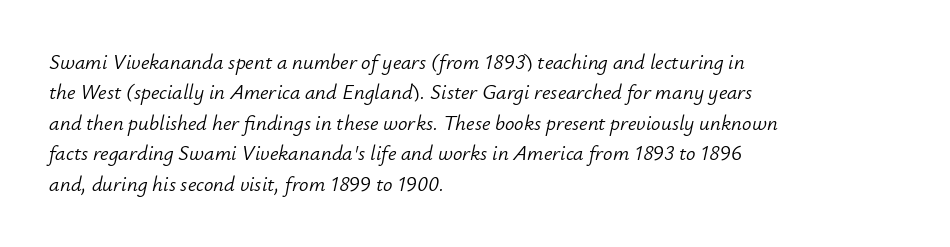
{"italic": "yes", "lean": "right", "slant_degrees": 12, "bold": "no", "underline": "no", "align": "left", "line_spacing": "normal", "line_spacing_ratio": 1.45, "letter_spacing": "normal", "letter_spacing_em": 0.0, "glyph_px": 21}
